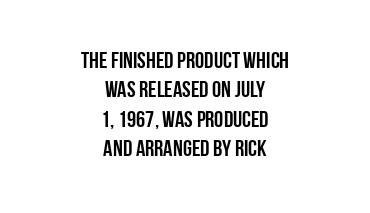
Q: Is the text italic (slanted)? A: No, it is upright.
Q: Is the text underlined? A: No.
Q: How is the paragraph aligned? A: Centered.
Q: Is the spacing between letters normal or unusually wide? A: Normal.
Q: Is the spacing between lines tight, normal or loose? A: Normal.
